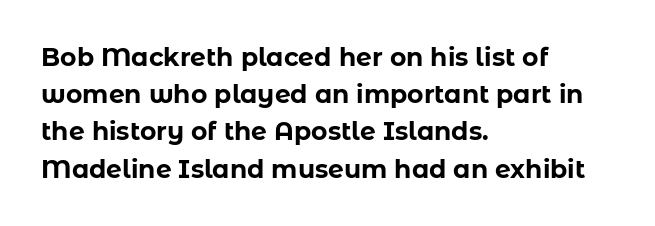
Italic: no, the glyphs are upright roman. Weight: bold. A typesetter would call this zero additional tracking. Does the copy run flush right? No — it runs flush left. In terms of leading, this rendering sits right in the middle. Quick note: underline off.
